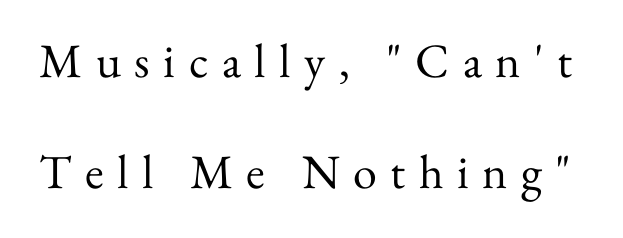
The image shows 48 px regular-weight serif type, upright; set loose line spacing (2.31x), unusually wide letter spacing (+0.28 em), not underlined; medium stroke contrast and a small x-height.
